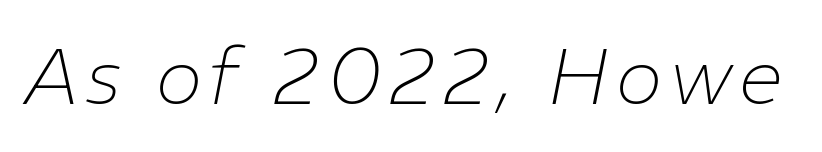
Q: Is the text bold? A: No.
Q: Is the text italic (slanted)? A: Yes, it leans right by about 11 degrees.
Q: Is the text underlined? A: No.
Q: Width (condensed, normal, or wide)? A: Normal.
Q: Stroke contrast? A: Low.
Q: x-height? A: Medium.
Q: Monospaced? A: No.
